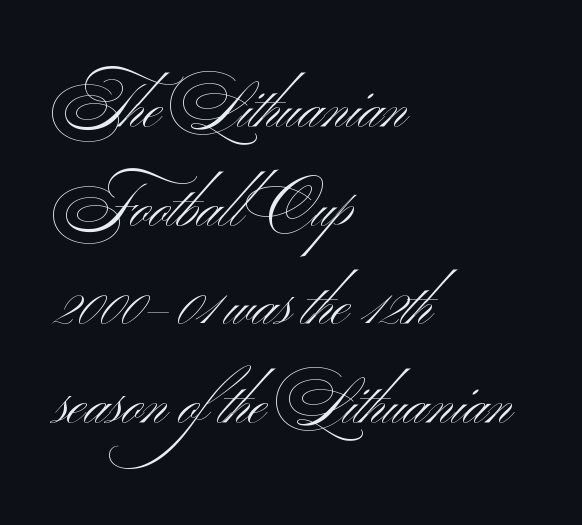
Q: Is the text bold? A: No.
Q: Is the typeface a serif or a sans-serif typeface? A: Sans-serif.
Q: Is the text underlined? A: No.
Q: How is the paragraph aligned? A: Left-aligned.
Q: Is the spacing between letters normal or unusually wide? A: Normal.
Q: Is the spacing between lines tight, normal or loose? A: Normal.
Q: Width (condensed, normal, or wide)? A: Wide.
Q: Stroke contrast? A: Medium.
Q: x-height? A: Small.
Q: Monospaced? A: No.
